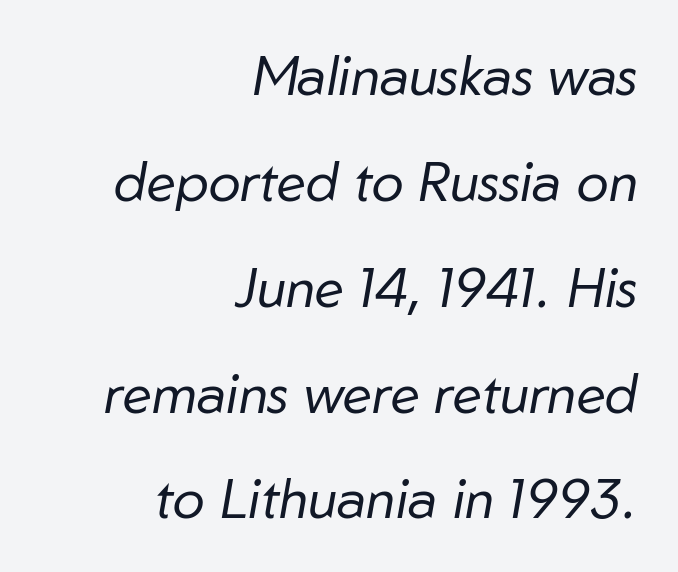
Q: Is the text bold? A: No.
Q: Is the text italic (slanted)? A: Yes, it leans right by about 10 degrees.
Q: Is the text underlined? A: No.
Q: How is the paragraph aligned? A: Right-aligned.
Q: Is the spacing between letters normal or unusually wide? A: Normal.
Q: Is the spacing between lines tight, normal or loose? A: Loose.
Q: Width (condensed, normal, or wide)? A: Normal.
Q: Stroke contrast? A: Low.
Q: x-height? A: Medium.
Q: Monospaced? A: No.
